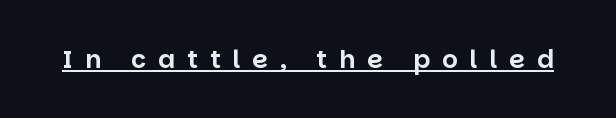
Q: Is the text italic (slanted)? A: No, it is upright.
Q: Is the text underlined? A: Yes.
Q: Is the spacing between letters normal or unusually wide? A: Unusually wide.
